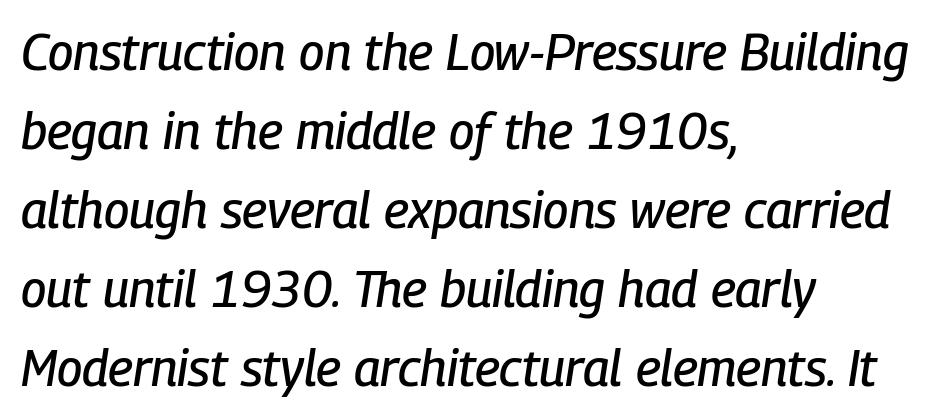
The image shows 50 px condensed type, italic (leaning right); set left-aligned, normal line spacing (1.58x), normal letter spacing, not underlined; low stroke contrast and a medium x-height.
